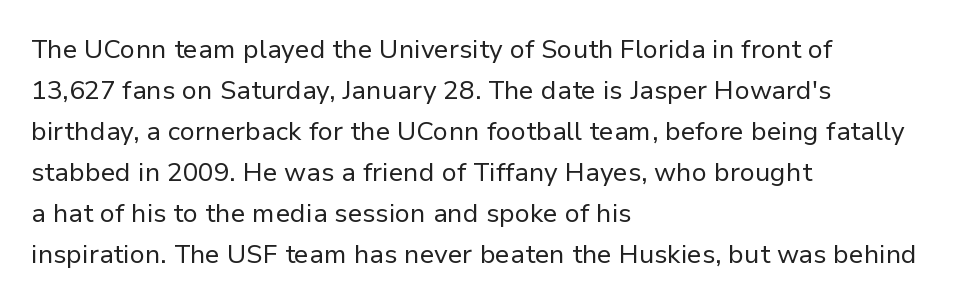
The image shows 26 px text type, upright; set left-aligned, normal line spacing (1.58x), normal letter spacing, not underlined.
